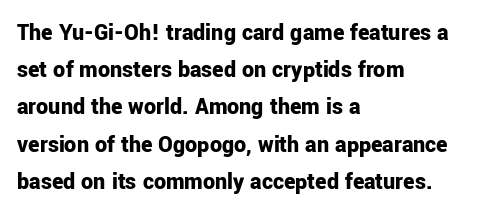
The image shows 24 px bold type, upright; set left-aligned, normal line spacing (1.55x), normal letter spacing, not underlined.
